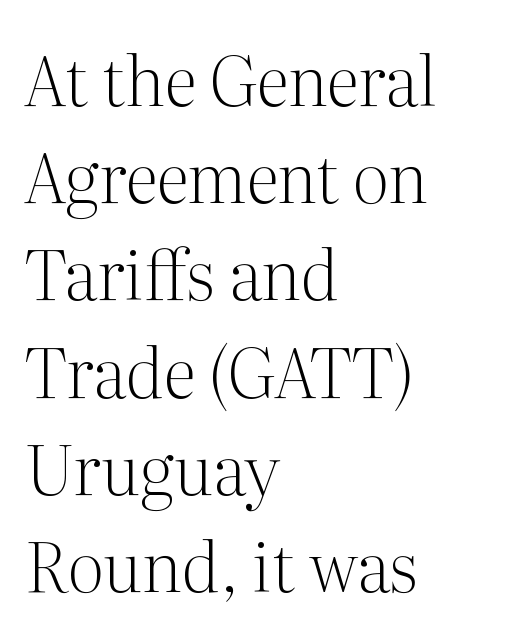
Serif or sans? Serif — the stroke terminals have little feet. The space between consecutive lines is moderate. Nothing unusual about the tracking: characters are spaced as the font intends. Ink coverage per letter is moderate at most.
